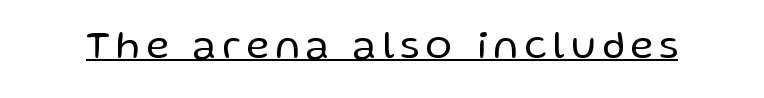
{"serif": "no", "italic": "no", "bold": "no", "weight": "regular", "width": "normal", "stroke_contrast": "low", "x_height": "medium", "monospaced": "no", "underline": "yes", "glyph_px": 39}
